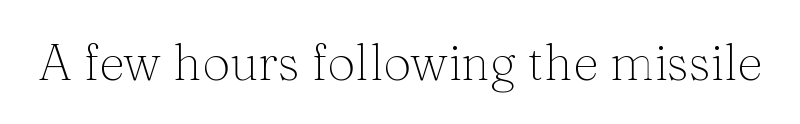
The image shows 50 px thin serif type, upright; set normal letter spacing, not underlined; medium stroke contrast and a medium x-height.
